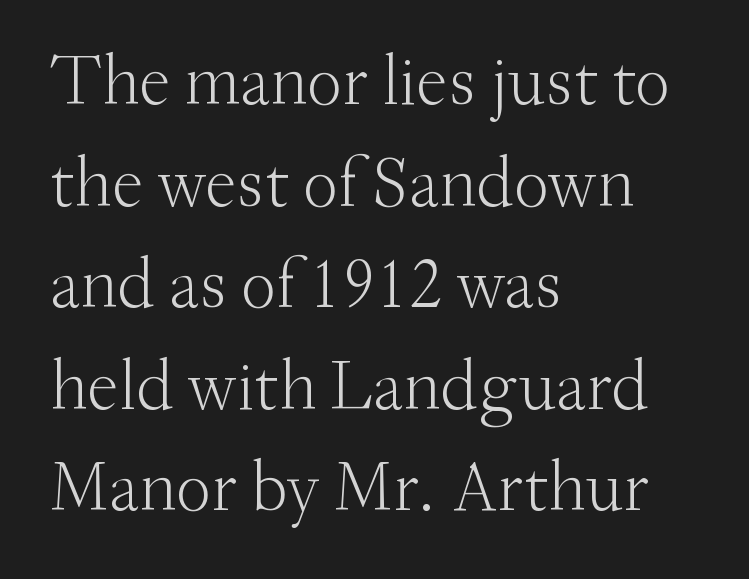
Vertical spacing — default. If you drew a line through each stem, it would be perfectly vertical. The typesetter chose a ragged-right arrangement here. Think of a printed novel: that variable character pitch is what you see here. Compared with a typical body face, this is equally light or lighter still.
